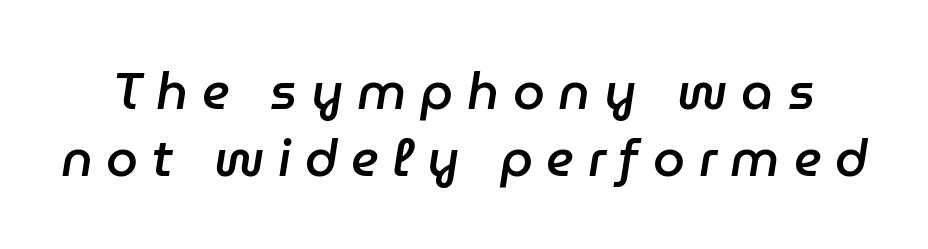
{"italic": "yes", "lean": "right", "slant_degrees": 9, "bold": "semi", "weight": "semibold", "width": "normal", "stroke_contrast": "low", "x_height": "medium", "monospaced": "no", "underline": "no", "line_spacing": "normal", "line_spacing_ratio": 1.31, "letter_spacing": "wide", "letter_spacing_em": 0.27, "glyph_px": 51}
